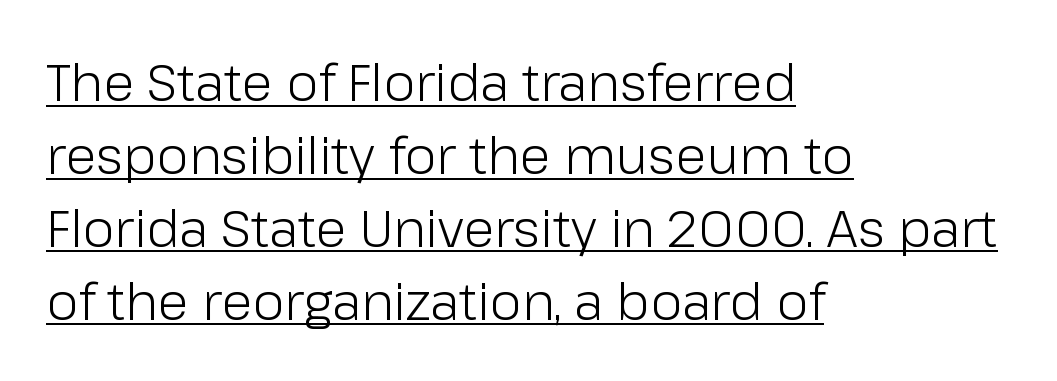
Q: Is the text bold? A: No.
Q: Is the text italic (slanted)? A: No, it is upright.
Q: Is the typeface a serif or a sans-serif typeface? A: Sans-serif.
Q: Is the text underlined? A: Yes.
Q: How is the paragraph aligned? A: Left-aligned.
Q: Is the spacing between letters normal or unusually wide? A: Normal.
Q: Is the spacing between lines tight, normal or loose? A: Normal.
Q: Width (condensed, normal, or wide)? A: Normal.
Q: Stroke contrast? A: Low.
Q: x-height? A: Medium.
Q: Monospaced? A: No.
